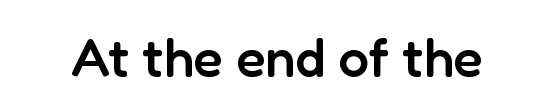
The image shows 54 px semibold sans-serif type, upright; set normal letter spacing, not underlined; low stroke contrast and a medium x-height.
